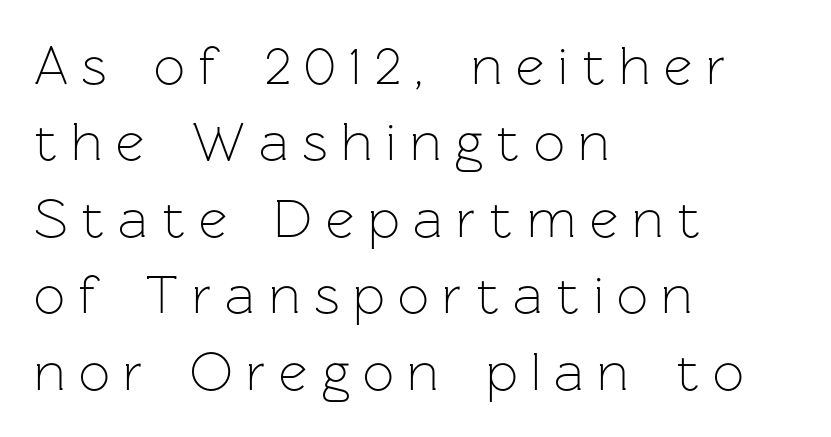
Q: Is the text bold? A: No.
Q: Is the text italic (slanted)? A: No, it is upright.
Q: Is the typeface a serif or a sans-serif typeface? A: Sans-serif.
Q: Is the text underlined? A: No.
Q: How is the paragraph aligned? A: Left-aligned.
Q: Is the spacing between letters normal or unusually wide? A: Unusually wide.
Q: Is the spacing between lines tight, normal or loose? A: Normal.
Q: Width (condensed, normal, or wide)? A: Normal.
Q: Stroke contrast? A: Low.
Q: x-height? A: Medium.
Q: Monospaced? A: No.
